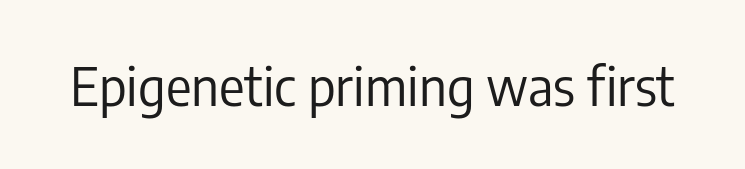
Has an underline been added? It has not. Quick note: not italic, upright. The typesetting does not lean heavy: it is not bold. Students, note that the glyphs here touch the page at normal intervals.
